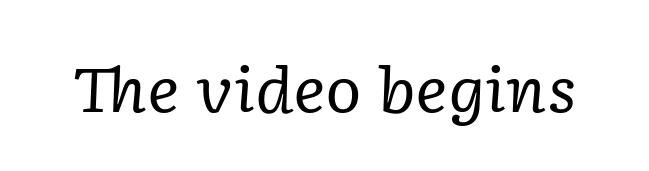
{"serif": "yes", "italic": "yes", "lean": "right", "slant_degrees": 2, "bold": "no", "weight": "regular", "width": "normal", "stroke_contrast": "low", "x_height": "medium", "monospaced": "no", "underline": "no", "letter_spacing": "normal", "letter_spacing_em": 0.0, "glyph_px": 62}
